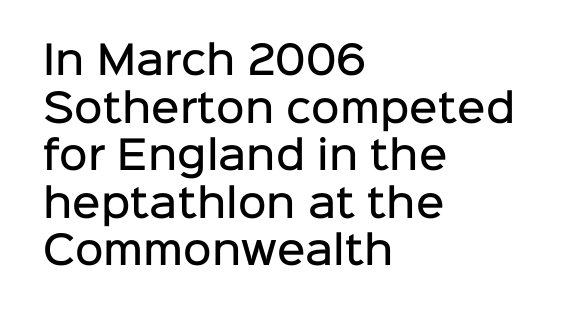
{"serif": "no", "italic": "no", "bold": "semi", "weight": "semibold", "width": "normal", "stroke_contrast": "low", "x_height": "medium", "monospaced": "no", "underline": "no", "align": "left", "line_spacing_ratio": 1.22, "letter_spacing": "normal", "letter_spacing_em": 0.0, "glyph_px": 39}
